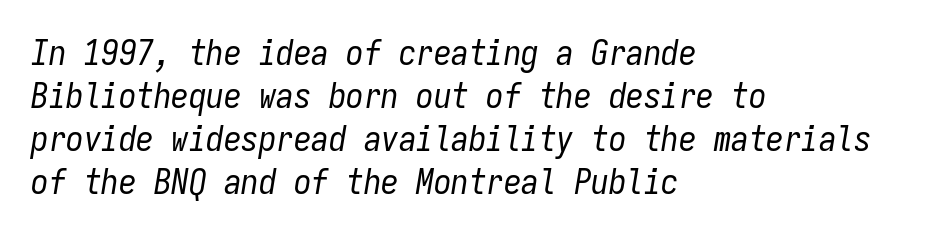
Q: Is the text bold? A: No.
Q: Is the text italic (slanted)? A: Yes, it leans right by about 9 degrees.
Q: Is the text underlined? A: No.
Q: How is the paragraph aligned? A: Left-aligned.
Q: Is the spacing between letters normal or unusually wide? A: Normal.
Q: Width (condensed, normal, or wide)? A: Condensed.
Q: Stroke contrast? A: Low.
Q: x-height? A: Medium.
Q: Monospaced? A: Yes.
